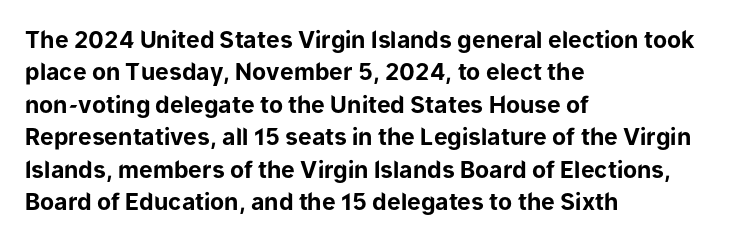
Q: Is the text bold? A: Yes.
Q: Is the text italic (slanted)? A: No, it is upright.
Q: Is the text underlined? A: No.
Q: How is the paragraph aligned? A: Left-aligned.
Q: Is the spacing between letters normal or unusually wide? A: Normal.
Q: Is the spacing between lines tight, normal or loose? A: Normal.
